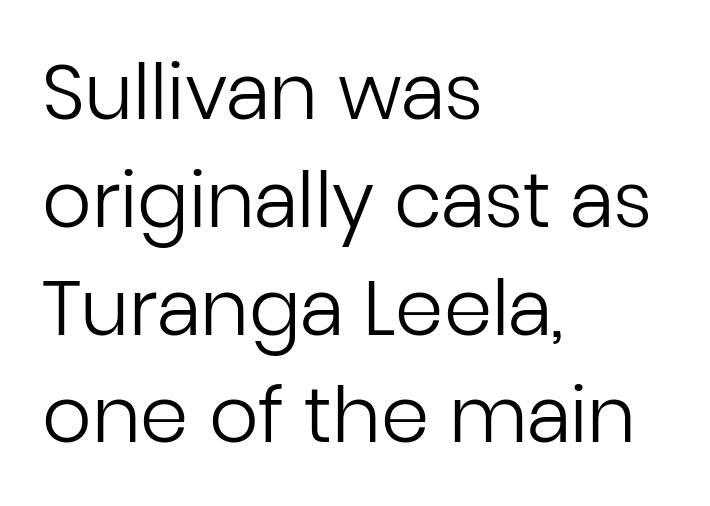
The image shows 77 px regular-weight sans-serif type, upright; set left-aligned, normal line spacing (1.4x), normal letter spacing, not underlined; low stroke contrast and a medium x-height.
